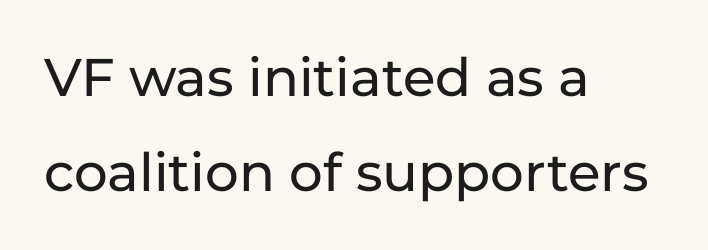
The passage shown is typed in a proportional face where columns would drift. These lines stack with their left ends in a neat column. Descender tails drop into unmarked territory. Spacing between characters is what you'd get straight out of the box.
